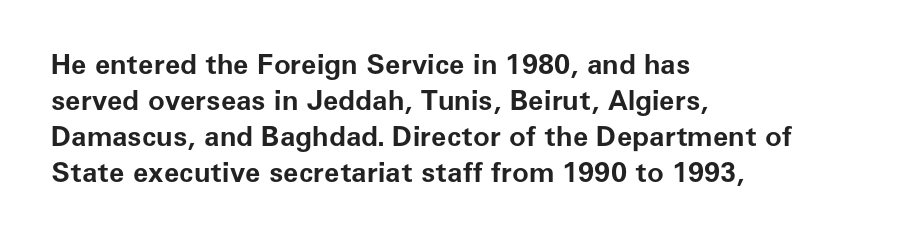
A student would call this left alignment; a typographer would say flush left, rag right. Caption: bold face, heavy strokes. Nope, not italic — everything's standing straight. Compared with typical paragraphs, the rows here are spaced about the same. Type style note: lacks serifs. Bare-footed words on every line.
